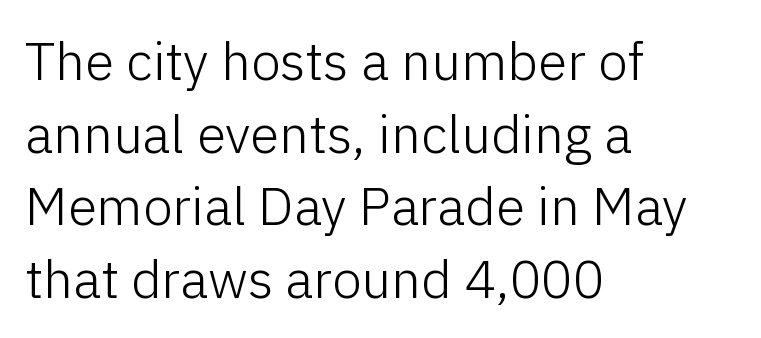
Q: Is the text bold? A: No.
Q: Is the text italic (slanted)? A: No, it is upright.
Q: Is the typeface a serif or a sans-serif typeface? A: Sans-serif.
Q: Is the text underlined? A: No.
Q: How is the paragraph aligned? A: Left-aligned.
Q: Is the spacing between letters normal or unusually wide? A: Normal.
Q: Is the spacing between lines tight, normal or loose? A: Normal.
Q: Width (condensed, normal, or wide)? A: Normal.
Q: Stroke contrast? A: Low.
Q: x-height? A: Medium.
Q: Monospaced? A: No.
